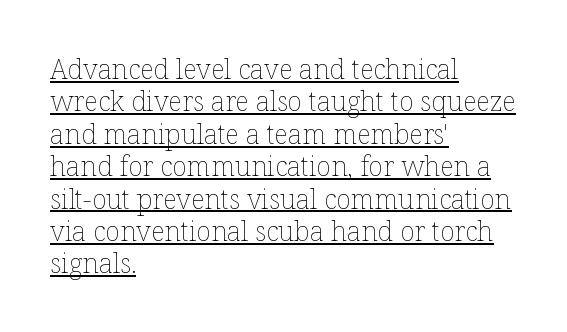
Q: Is the text bold? A: No.
Q: Is the text italic (slanted)? A: No, it is upright.
Q: Is the text underlined? A: Yes.
Q: How is the paragraph aligned? A: Left-aligned.
Q: Is the spacing between letters normal or unusually wide? A: Normal.
